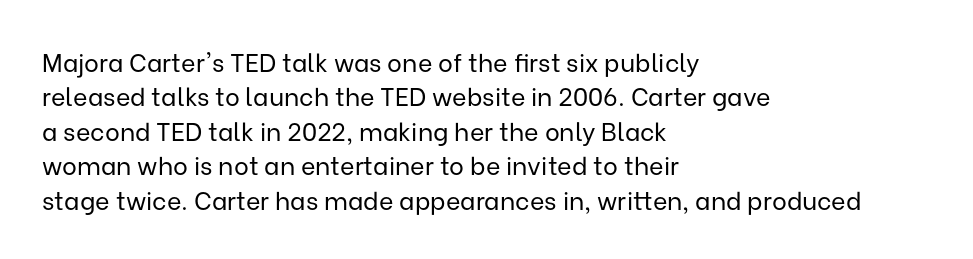
Spacing between characters is what you'd get straight out of the box. The passage shown is not underscored anywhere. The lines in this sample share a left origin and differ only in where they stop. The lines sit at an ordinary, default distance from one another. Is the type heavy? It reads as light-to-regular instead.
